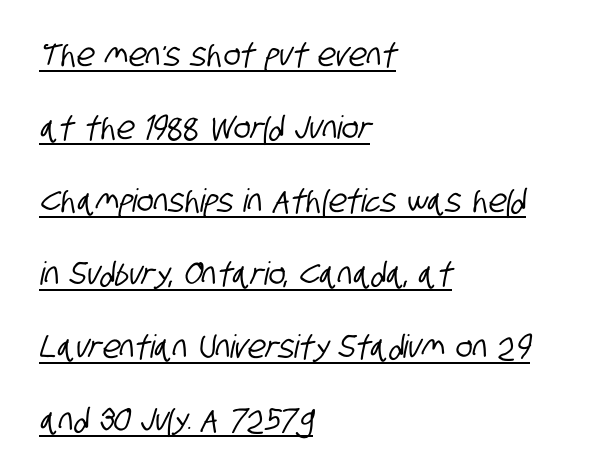
The image shows 32 px condensed sans-serif type; set left-aligned, loose line spacing (2.28x), normal letter spacing, underlined; low stroke contrast and a large x-height.
